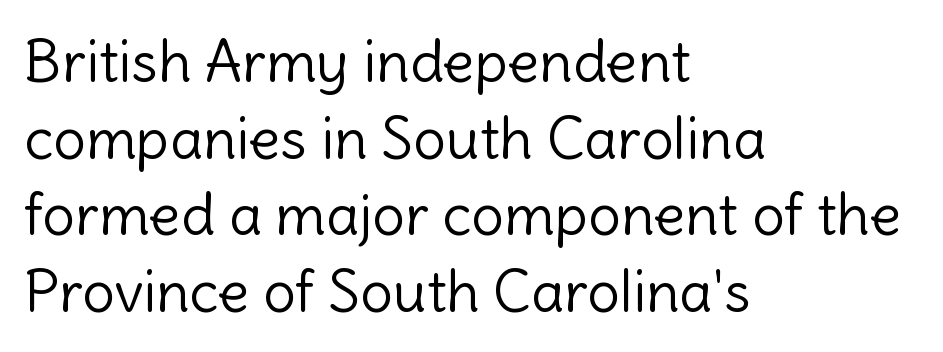
A typesetter would call this leading conventional body-copy spacing. You could not count columns in this text — the font is proportionally spaced. Observe the absence of serifs on each vertical stroke in this sample. Italic? Not at all — the glyphs are vertical. No word sits above an underline. Stroke mass is kept to a normal reading level or below.
